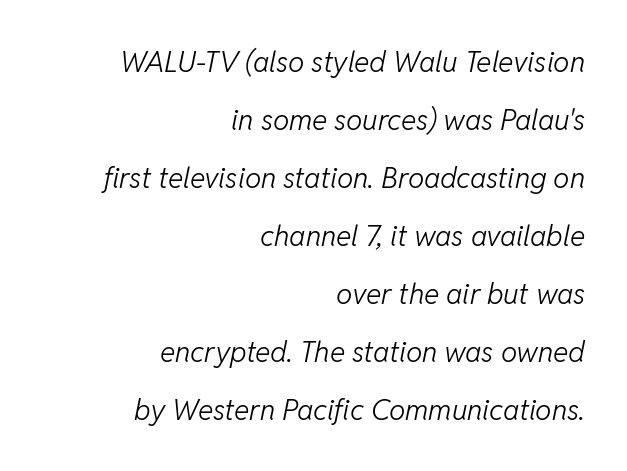
Q: Is the text bold? A: No.
Q: Is the text italic (slanted)? A: Yes, it leans right by about 11 degrees.
Q: Is the text underlined? A: No.
Q: How is the paragraph aligned? A: Right-aligned.
Q: Is the spacing between letters normal or unusually wide? A: Normal.
Q: Is the spacing between lines tight, normal or loose? A: Loose.
Q: Width (condensed, normal, or wide)? A: Normal.
Q: Stroke contrast? A: Low.
Q: x-height? A: Medium.
Q: Monospaced? A: No.
